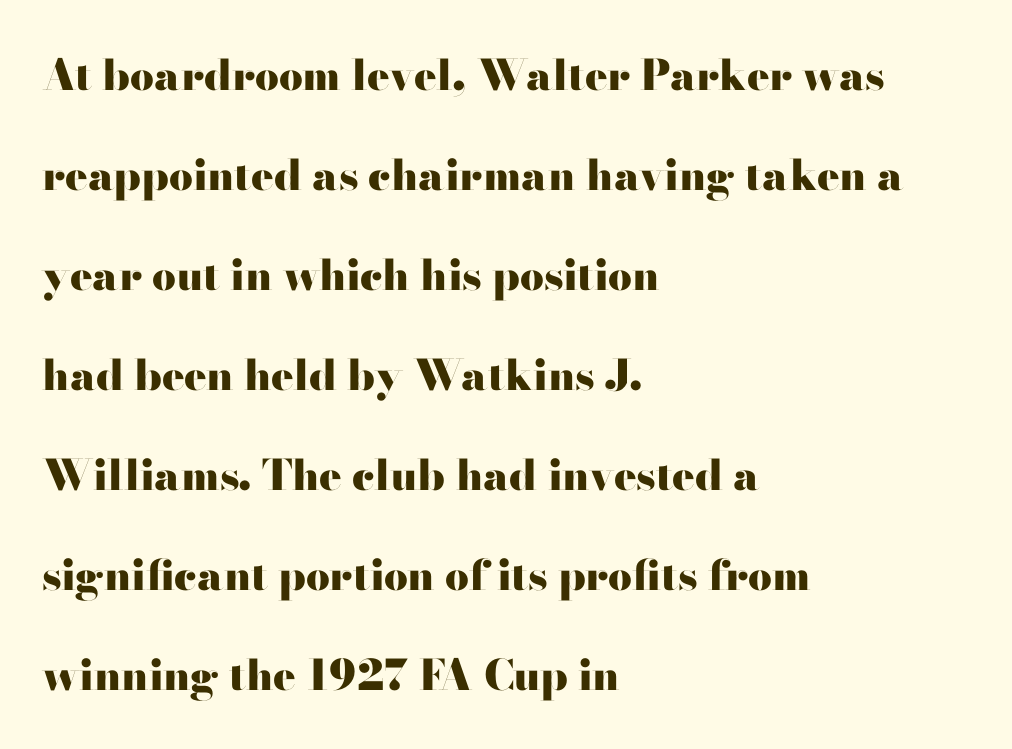
{"serif": "yes", "italic": "no", "bold": "yes", "weight": "heavy", "width": "wide", "stroke_contrast": "high", "x_height": "small", "monospaced": "no", "underline": "no", "align": "left", "line_spacing": "loose", "line_spacing_ratio": 2.38, "letter_spacing": "normal", "letter_spacing_em": 0.0, "glyph_px": 42}
